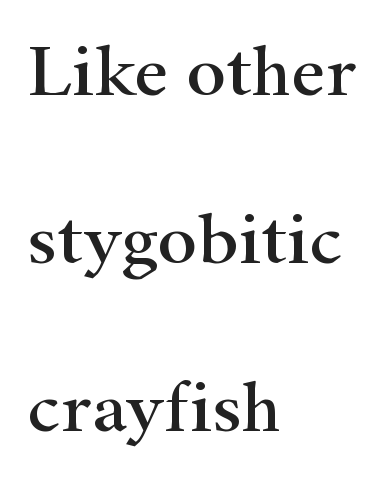
Q: Is the text italic (slanted)? A: No, it is upright.
Q: Is the typeface a serif or a sans-serif typeface? A: Serif.
Q: Is the text underlined? A: No.
Q: How is the paragraph aligned? A: Left-aligned.
Q: Is the spacing between letters normal or unusually wide? A: Normal.
Q: Is the spacing between lines tight, normal or loose? A: Loose.
Q: Width (condensed, normal, or wide)? A: Wide.
Q: Stroke contrast? A: High.
Q: x-height? A: Small.
Q: Monospaced? A: No.
